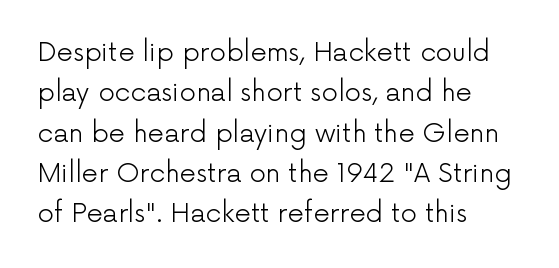
Q: Is the text bold? A: No.
Q: Is the text italic (slanted)? A: No, it is upright.
Q: Is the text underlined? A: No.
Q: How is the paragraph aligned? A: Left-aligned.
Q: Is the spacing between letters normal or unusually wide? A: Normal.
Q: Is the spacing between lines tight, normal or loose? A: Normal.
